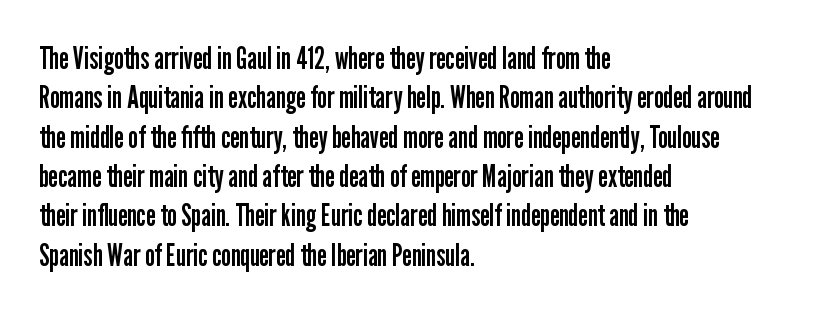
{"serif": "no", "italic": "no", "bold": "no", "weight": "regular", "width": "condensed", "stroke_contrast": "low", "x_height": "medium", "monospaced": "no", "underline": "no", "align": "left", "line_spacing": "normal", "line_spacing_ratio": 1.27, "letter_spacing": "normal", "letter_spacing_em": 0.0, "glyph_px": 31}
